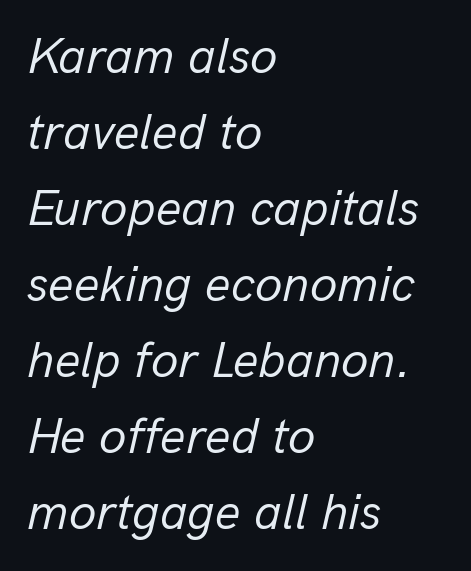
The image shows 50 px regular-weight type, italic (leaning right); set left-aligned, normal line spacing (1.52x), normal letter spacing, not underlined; low stroke contrast and a medium x-height.
